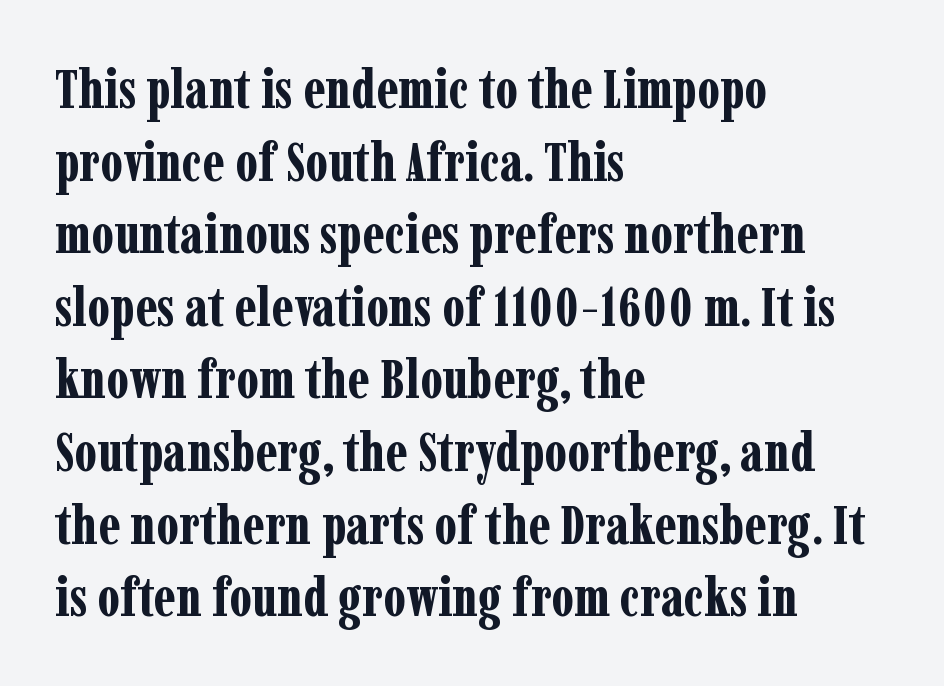
{"serif": "yes", "italic": "no", "bold": "yes", "weight": "bold", "width": "condensed", "stroke_contrast": "low", "x_height": "medium", "monospaced": "no", "underline": "no", "align": "left", "line_spacing": "normal", "line_spacing_ratio": 1.32, "letter_spacing": "normal", "letter_spacing_em": 0.0, "glyph_px": 55}
